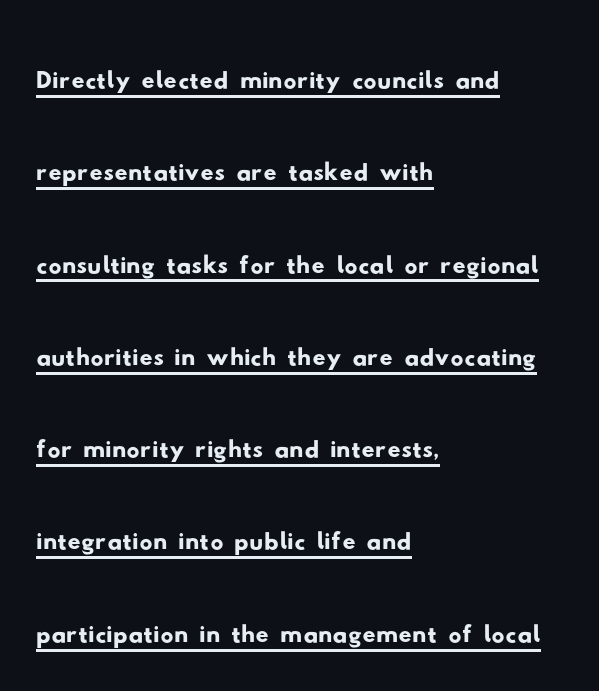
The image shows 65 px wide sans-serif type; set left-aligned, normal line spacing (1.42x), normal letter spacing, underlined; low stroke contrast and a small x-height.
